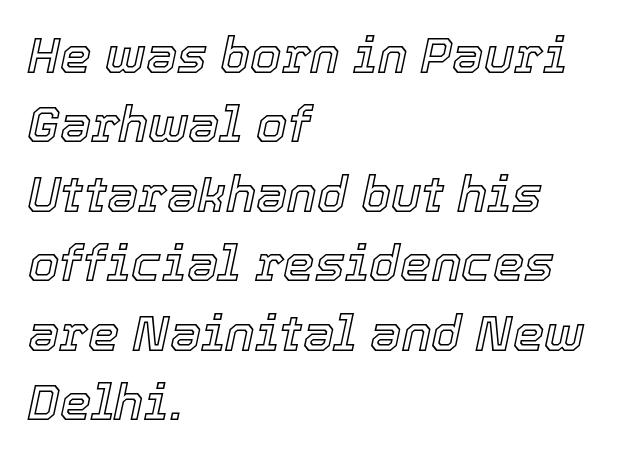
The string is rendered with underlining switched off. A typesetter would call this proportional, since set widths differ per character. These lines stack with their left ends in a neat column. Characters are canted at an angle relative to the baseline's perpendicular. Quick note: interline space is typical. Between one letter and the next there's only the usual sliver of space.
